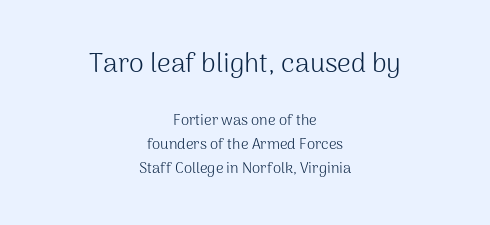
{"italic": "no", "bold": "no", "underline": "no", "align": "center", "line_spacing": "normal", "line_spacing_ratio": 1.6, "letter_spacing": "normal", "letter_spacing_em": 0.0, "larger_block": "first", "size_ratio": 1.8, "glyph_px": 27}
